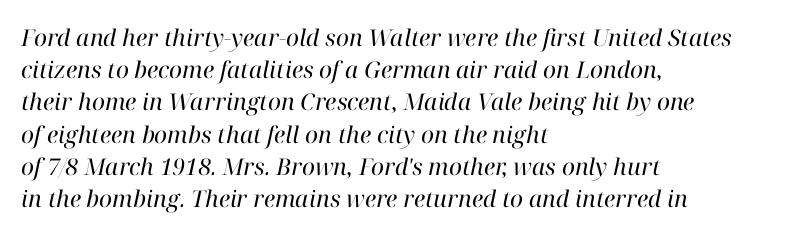
A normal amount of white space separates one row of letters from the next. The strokes carry an ordinary text weight at most. A student would call this left alignment; a typographer would say flush left, rag right. The area under the type is left untouched. Letter spacing: default.
